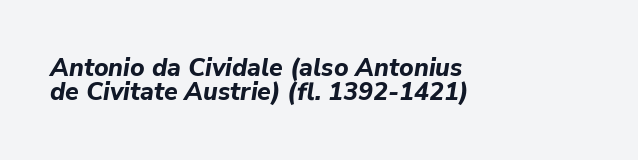
The image shows 25 px bold type, italic (leaning right); set left-aligned, tight line spacing (0.98x), normal letter spacing, not underlined.
